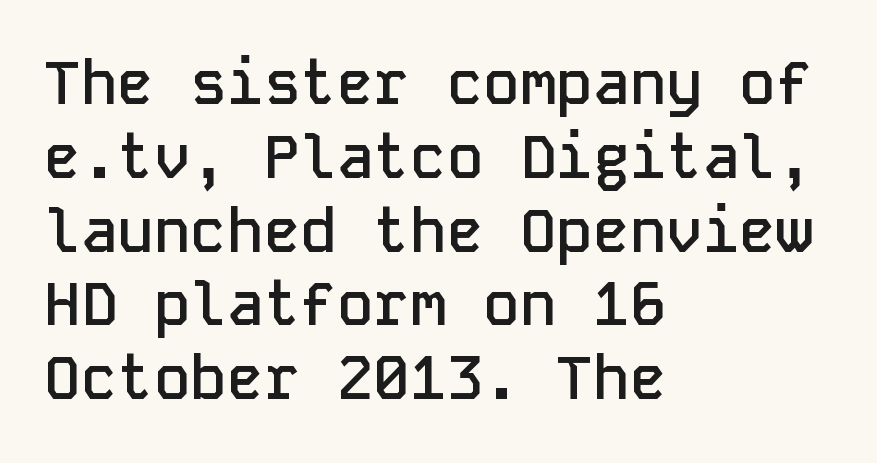
Q: Is the text bold? A: Semi-bold.
Q: Is the text italic (slanted)? A: No, it is upright.
Q: Is the typeface a serif or a sans-serif typeface? A: Sans-serif.
Q: Is the text underlined? A: No.
Q: How is the paragraph aligned? A: Left-aligned.
Q: Is the spacing between letters normal or unusually wide? A: Normal.
Q: Width (condensed, normal, or wide)? A: Normal.
Q: Stroke contrast? A: Low.
Q: x-height? A: Medium.
Q: Monospaced? A: Yes.
